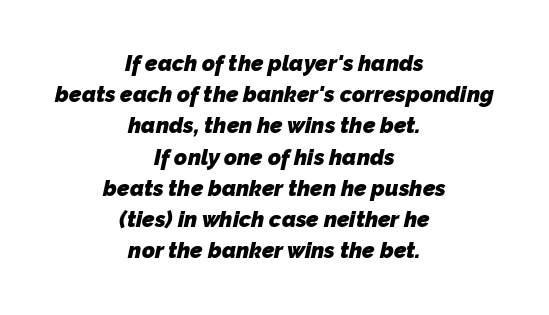
What stands out about the letter spacing? Nothing — it is the standard amount. Check under the words: just untouched page. The paragraph shown floats in the horizontal middle. If you measured baseline to baseline, you'd find a middling distance. The characters look thick and weighty, a clear bold.
